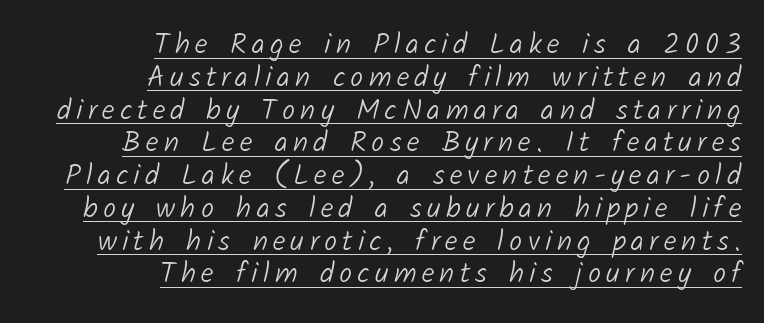
The image shows 29 px light sans-serif type; set right-aligned, tight line spacing (1.13x), underlined; low stroke contrast and a medium x-height.
